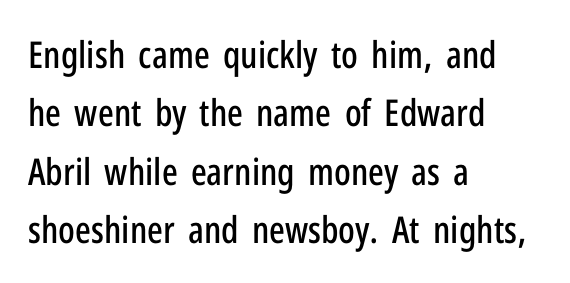
Horizontal alignment here is leftward, the default for most running prose. Each letter keeps its own natural width here, so spacing adapts to shape. Italic: no, the glyphs are upright roman. The passage shown has conventional tracking throughout. Quick note: interline space is typical. Unmarked baselines from the first word to the last.
